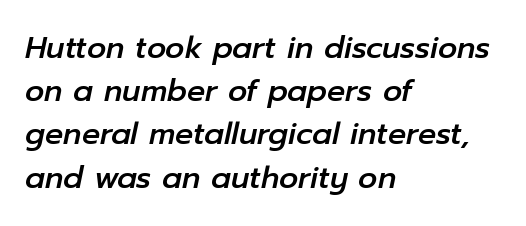
Q: Is the text italic (slanted)? A: Yes, it leans right by about 12 degrees.
Q: Is the text underlined? A: No.
Q: How is the paragraph aligned? A: Left-aligned.
Q: Is the spacing between letters normal or unusually wide? A: Normal.
Q: Is the spacing between lines tight, normal or loose? A: Normal.
Q: Width (condensed, normal, or wide)? A: Normal.
Q: Stroke contrast? A: Low.
Q: x-height? A: Medium.
Q: Monospaced? A: No.
